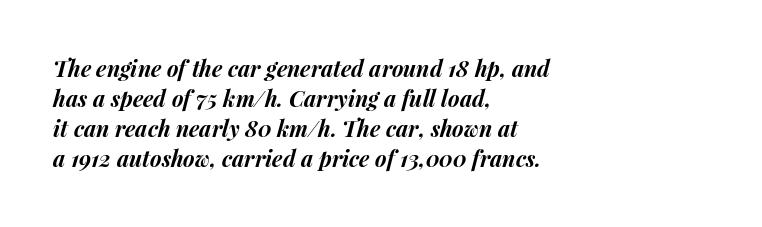
{"italic": "yes", "lean": "right", "slant_degrees": 15, "bold": "yes", "underline": "no", "align": "left", "line_spacing": "normal", "line_spacing_ratio": 1.37, "letter_spacing": "normal", "letter_spacing_em": 0.0, "glyph_px": 22}
